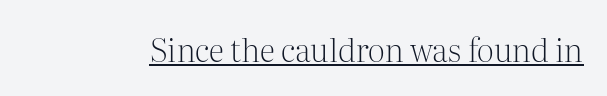
No chunkiness to these letters — they're not bold. The rendering keeps characters at their native spacing. A typesetter would label this face a serif. This is roman type, the default non-slanted kind. Note the varied advance widths — an 'i' is clearly narrower than an 'm'. Compared with undecorated copy, this sample adds a rule below the words.
